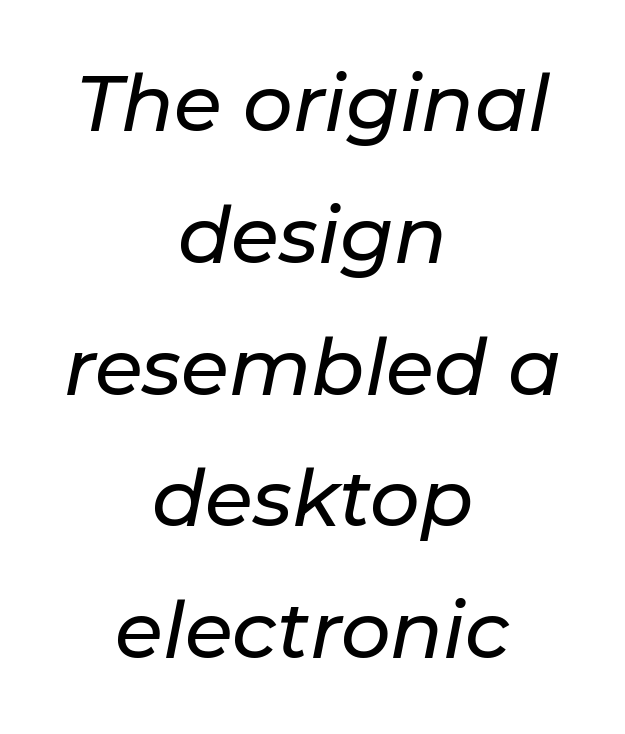
Is the block centered? Yes — each line is placed symmetrically about the middle. The space directly below the letters is spotless. Characters are canted at an angle relative to the baseline's perpendicular. Interline gaps are of average width in this sample.
